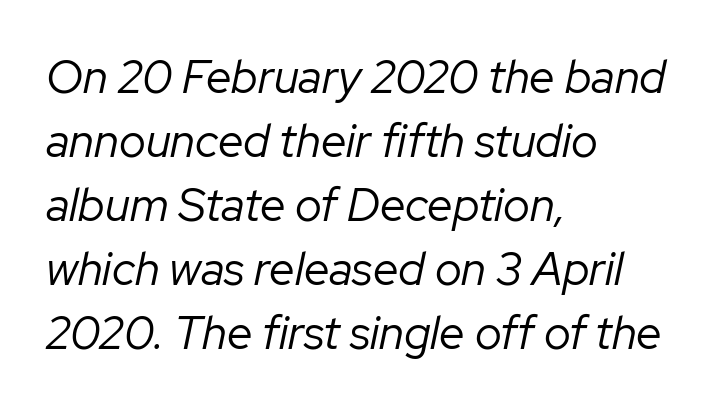
The image shows 46 px regular-weight type, italic (leaning right); set left-aligned, normal line spacing (1.39x), normal letter spacing, not underlined; low stroke contrast and a medium x-height.
